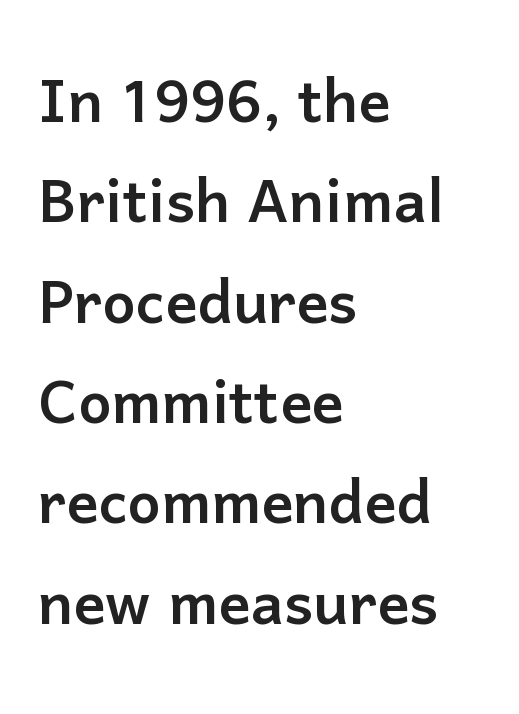
Compared with typical body copy, the letter spacing here is the same. Vertical strokes here are truly vertical. Stroke terminals: plain, sans-serif. You could not count columns in this text — the font is proportionally spaced. The setting favours the left margin, as ordinary paragraphs usually do.
